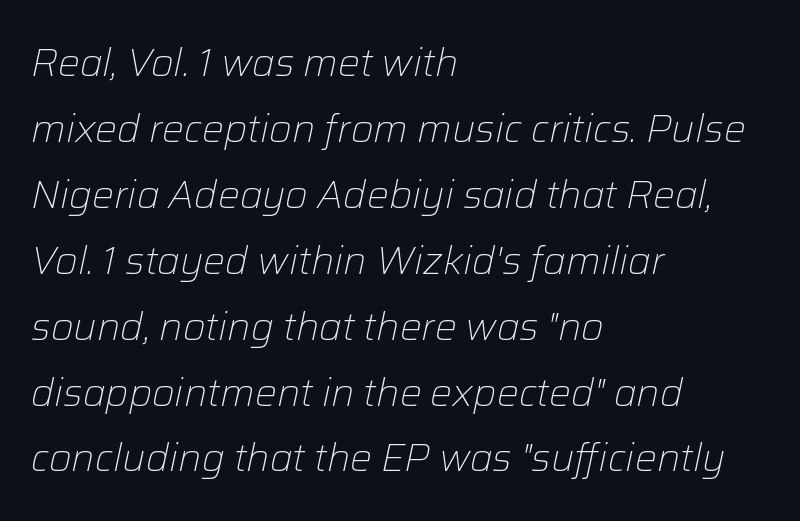
The image shows 39 px light type, italic (leaning right); set left-aligned, normal line spacing (1.69x), normal letter spacing, not underlined; low stroke contrast and a medium x-height.
